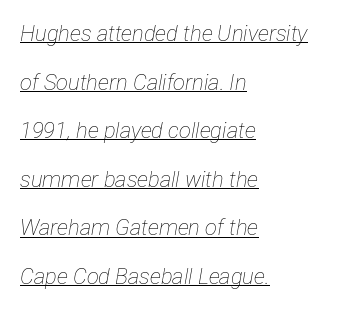
{"italic": "yes", "lean": "right", "slant_degrees": 12, "bold": "no", "underline": "yes", "align": "left", "line_spacing": "loose", "line_spacing_ratio": 2.21, "letter_spacing": "normal", "letter_spacing_em": 0.0, "glyph_px": 22}
